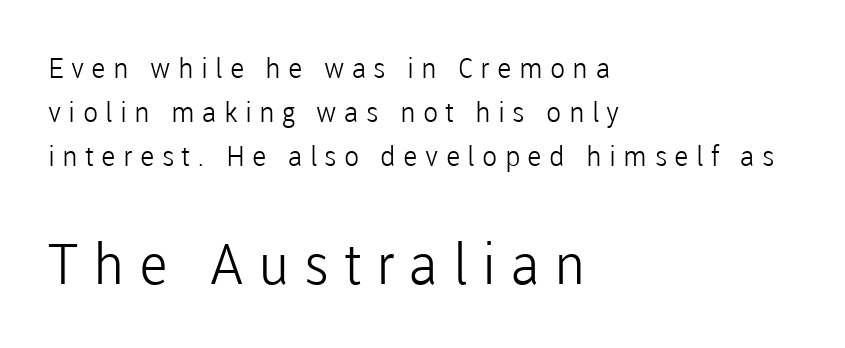
Q: Is the text bold? A: No.
Q: Is the text italic (slanted)? A: No, it is upright.
Q: Is the typeface a serif or a sans-serif typeface? A: Sans-serif.
Q: Is the text underlined? A: No.
Q: How is the paragraph aligned? A: Left-aligned.
Q: Is the spacing between letters normal or unusually wide? A: Unusually wide.
Q: Is the spacing between lines tight, normal or loose? A: Normal.
Q: Which block of text is set in a larger size, the first (top) or the second (bottom)? A: The second (bottom) one.
Q: Width (condensed, normal, or wide)? A: Normal.
Q: Stroke contrast? A: Low.
Q: x-height? A: Medium.
Q: Monospaced? A: No.
